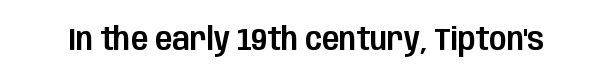
Are there feet on the stems? There aren't — it's a sans. Posture: vertical. In terms of letterspacing, this is plain default setting. Think of a printed novel: that variable character pitch is what you see here. The specimen omits any rule beneath the text block's lines.
